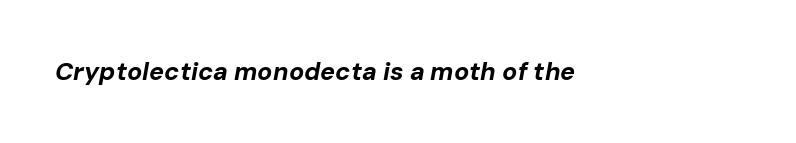
Emphasis by weight is at full strength: bold. Observe the lean: these are italic letterforms. Underlining? Definitely not there. Observe the ordinary spacing: letters are neighbours, not strangers.
